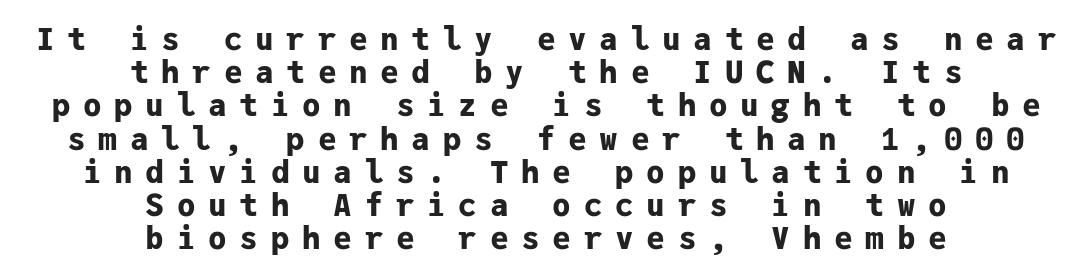
The image shows 31 px bold sans-serif type, upright, monospaced; set centered, tight line spacing (1.07x), unusually wide letter spacing (+0.41 em), not underlined; low stroke contrast and a medium x-height.
